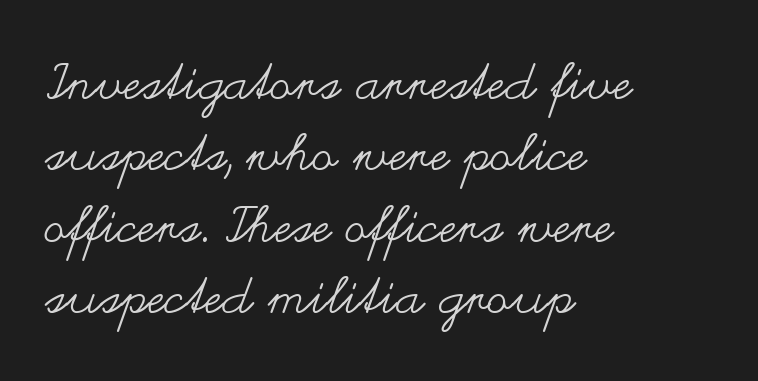
The image shows 50 px regular-weight, wide type; set left-aligned, normal line spacing (1.43x), normal letter spacing, not underlined; medium stroke contrast and a small x-height.
